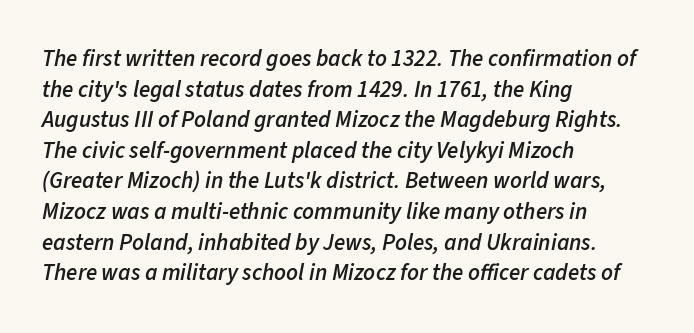
The image shows 23 px text type, italic (leaning right); set left-aligned, normal line spacing (1.33x), normal letter spacing, not underlined.
